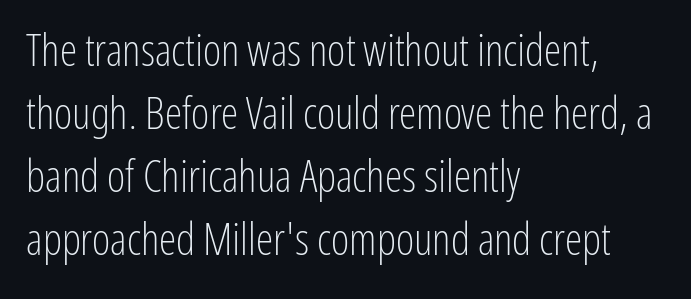
Q: Is the text bold? A: No.
Q: Is the text italic (slanted)? A: No, it is upright.
Q: Is the typeface a serif or a sans-serif typeface? A: Sans-serif.
Q: Is the text underlined? A: No.
Q: How is the paragraph aligned? A: Left-aligned.
Q: Is the spacing between letters normal or unusually wide? A: Normal.
Q: Is the spacing between lines tight, normal or loose? A: Normal.
Q: Width (condensed, normal, or wide)? A: Condensed.
Q: Stroke contrast? A: Low.
Q: x-height? A: Medium.
Q: Monospaced? A: No.
